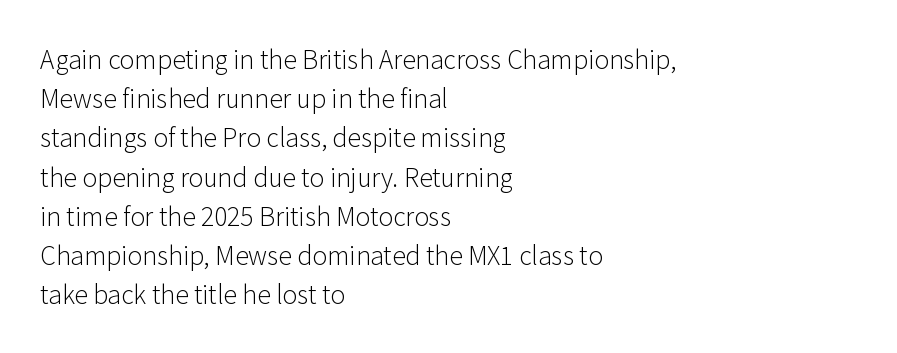
{"italic": "no", "bold": "no", "underline": "no", "align": "left", "line_spacing": "normal", "line_spacing_ratio": 1.57, "letter_spacing": "normal", "letter_spacing_em": 0.0, "glyph_px": 25}
